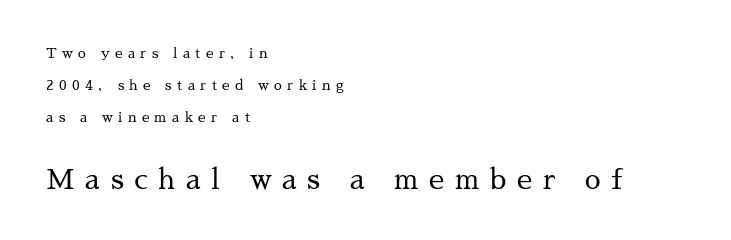
Q: Is the text bold? A: No.
Q: Is the text italic (slanted)? A: No, it is upright.
Q: Is the typeface a serif or a sans-serif typeface? A: Serif.
Q: Is the text underlined? A: No.
Q: How is the paragraph aligned? A: Left-aligned.
Q: Is the spacing between letters normal or unusually wide? A: Unusually wide.
Q: Is the spacing between lines tight, normal or loose? A: Loose.
Q: Which block of text is set in a larger size, the first (top) or the second (bottom)? A: The second (bottom) one.
Q: Width (condensed, normal, or wide)? A: Normal.
Q: Stroke contrast? A: Medium.
Q: x-height? A: Medium.
Q: Monospaced? A: No.
